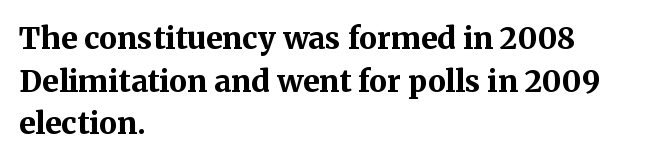
{"serif": "yes", "italic": "no", "bold": "yes", "weight": "bold", "width": "normal", "stroke_contrast": "medium", "x_height": "medium", "monospaced": "no", "underline": "no", "align": "left", "line_spacing": "normal", "line_spacing_ratio": 1.42, "letter_spacing": "normal", "letter_spacing_em": 0.0, "glyph_px": 30}
